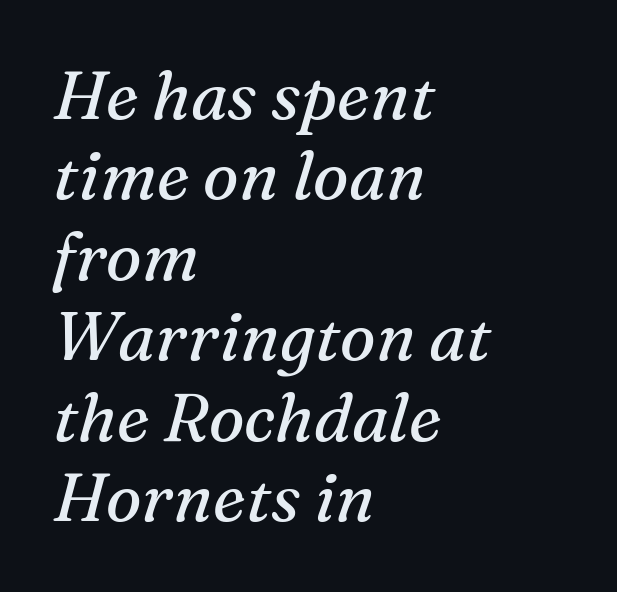
{"serif": "yes", "italic": "yes", "lean": "right", "slant_degrees": 16, "bold": "no", "weight": "regular", "width": "normal", "stroke_contrast": "medium", "x_height": "medium", "monospaced": "no", "underline": "no", "align": "left", "line_spacing_ratio": 1.2, "letter_spacing": "normal", "letter_spacing_em": 0.0, "glyph_px": 67}
